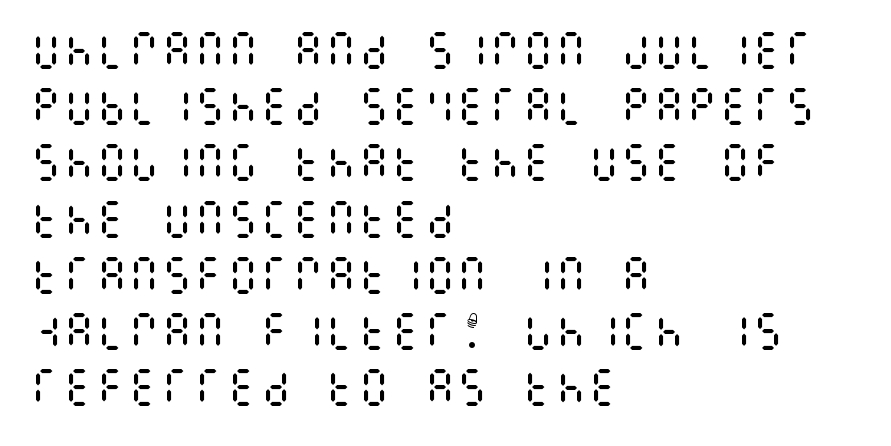
{"italic": "no", "bold": "no", "weight": "regular", "width": "condensed", "stroke_contrast": "medium", "x_height": "large", "underline": "no", "align": "left", "line_spacing": "normal", "line_spacing_ratio": 1.37, "letter_spacing": "normal", "letter_spacing_em": 0.0, "glyph_px": 41}
